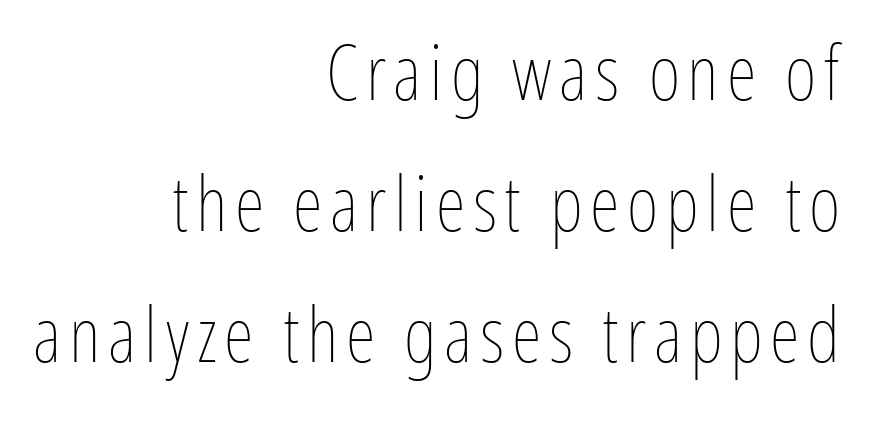
Q: Is the text bold? A: No.
Q: Is the text italic (slanted)? A: No, it is upright.
Q: Is the text underlined? A: No.
Q: How is the paragraph aligned? A: Right-aligned.
Q: Is the spacing between lines tight, normal or loose? A: Normal.
Q: Width (condensed, normal, or wide)? A: Condensed.
Q: Stroke contrast? A: Low.
Q: x-height? A: Medium.
Q: Monospaced? A: No.
